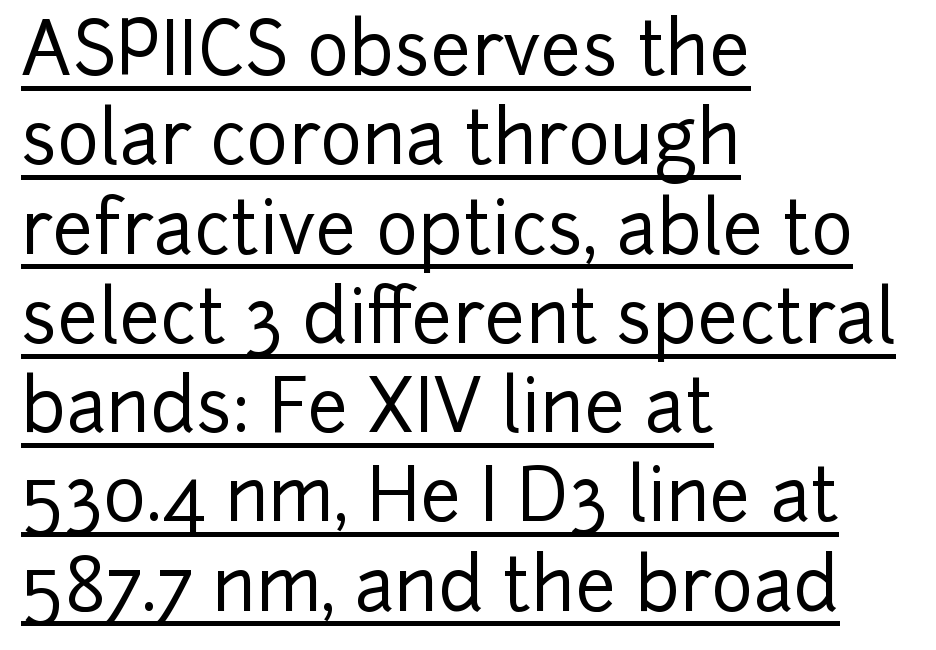
Honestly, the underline is the first thing you notice here. The designer went with a sans here, leaving each stem footless. Observe the ordinary spacing: letters are neighbours, not strangers. Each letter keeps its own natural width here, so spacing adapts to shape.
